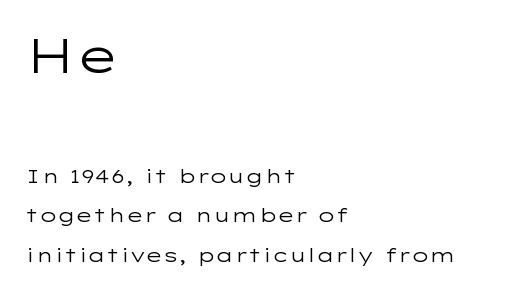
{"serif": "no", "italic": "no", "bold": "no", "weight": "regular", "width": "wide", "stroke_contrast": "low", "x_height": "medium", "monospaced": "no", "underline": "no", "align": "left", "line_spacing": "loose", "line_spacing_ratio": 2.09, "letter_spacing": "normal", "letter_spacing_em": 0.0, "larger_block": "first", "size_ratio": 2.53, "glyph_px": 48}
